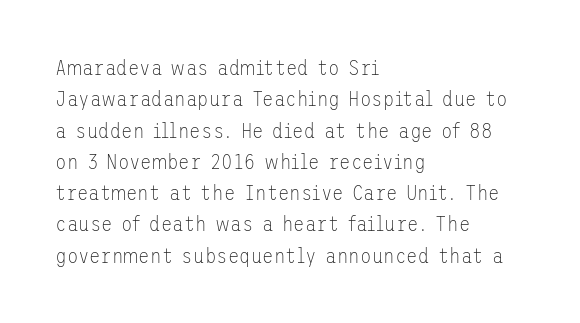
{"italic": "no", "bold": "no", "underline": "no", "align": "left", "line_spacing": "normal", "line_spacing_ratio": 1.49, "letter_spacing": "normal", "letter_spacing_em": 0.0, "glyph_px": 21}
